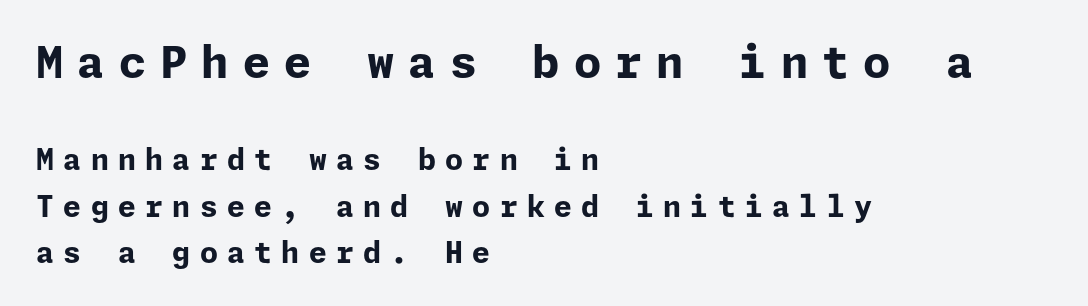
Q: Is the text bold? A: Yes.
Q: Is the text italic (slanted)? A: No, it is upright.
Q: Is the typeface a serif or a sans-serif typeface? A: Sans-serif.
Q: Is the text underlined? A: No.
Q: How is the paragraph aligned? A: Left-aligned.
Q: Is the spacing between letters normal or unusually wide? A: Unusually wide.
Q: Is the spacing between lines tight, normal or loose? A: Normal.
Q: Which block of text is set in a larger size, the first (top) or the second (bottom)? A: The first (top) one.
Q: Width (condensed, normal, or wide)? A: Normal.
Q: Stroke contrast? A: Low.
Q: x-height? A: Medium.
